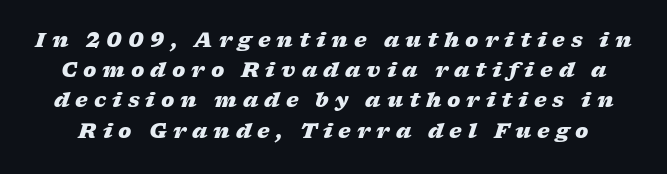
Q: Is the text bold? A: Yes.
Q: Is the text italic (slanted)? A: Yes, it leans right by about 17 degrees.
Q: Is the text underlined? A: No.
Q: Is the spacing between letters normal or unusually wide? A: Unusually wide.
Q: Is the spacing between lines tight, normal or loose? A: Normal.
